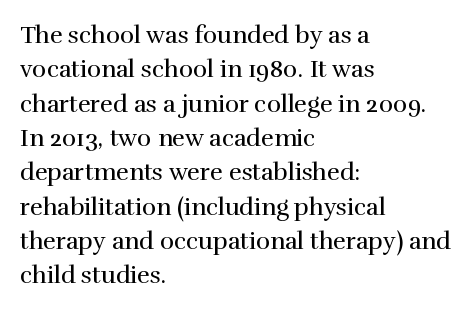
The image shows 24 px text type, upright; set left-aligned, normal line spacing (1.43x), normal letter spacing, not underlined.
